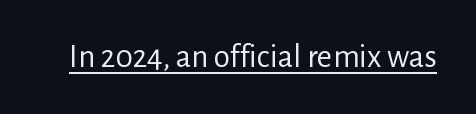
Q: Is the text bold? A: No.
Q: Is the text italic (slanted)? A: No, it is upright.
Q: Is the typeface a serif or a sans-serif typeface? A: Sans-serif.
Q: Is the text underlined? A: Yes.
Q: Is the spacing between letters normal or unusually wide? A: Normal.
Q: Width (condensed, normal, or wide)? A: Normal.
Q: Stroke contrast? A: Low.
Q: x-height? A: Medium.
Q: Monospaced? A: No.
